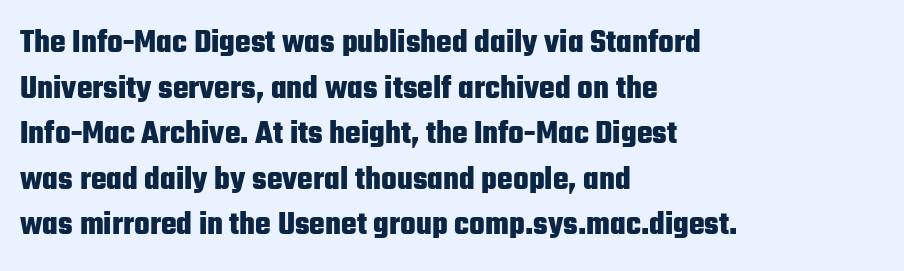
The lines sit at an ordinary, default distance from one another. How heavy is the stroke? Heavy — this is a bold. Do the characters align in a grid? No, the font is proportional. The text block is weighted toward the left margin, trailing off unevenly rightward. Letterform terminals end flat and unadorned throughout the passage.
